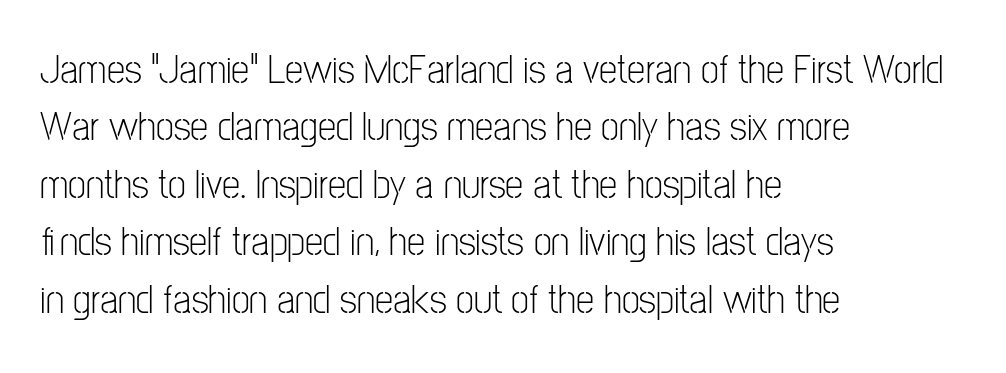
Q: Is the text bold? A: No.
Q: Is the text italic (slanted)? A: No, it is upright.
Q: Is the typeface a serif or a sans-serif typeface? A: Sans-serif.
Q: Is the text underlined? A: No.
Q: How is the paragraph aligned? A: Left-aligned.
Q: Is the spacing between letters normal or unusually wide? A: Normal.
Q: Is the spacing between lines tight, normal or loose? A: Normal.
Q: Width (condensed, normal, or wide)? A: Condensed.
Q: Stroke contrast? A: Low.
Q: x-height? A: Medium.
Q: Monospaced? A: No.
